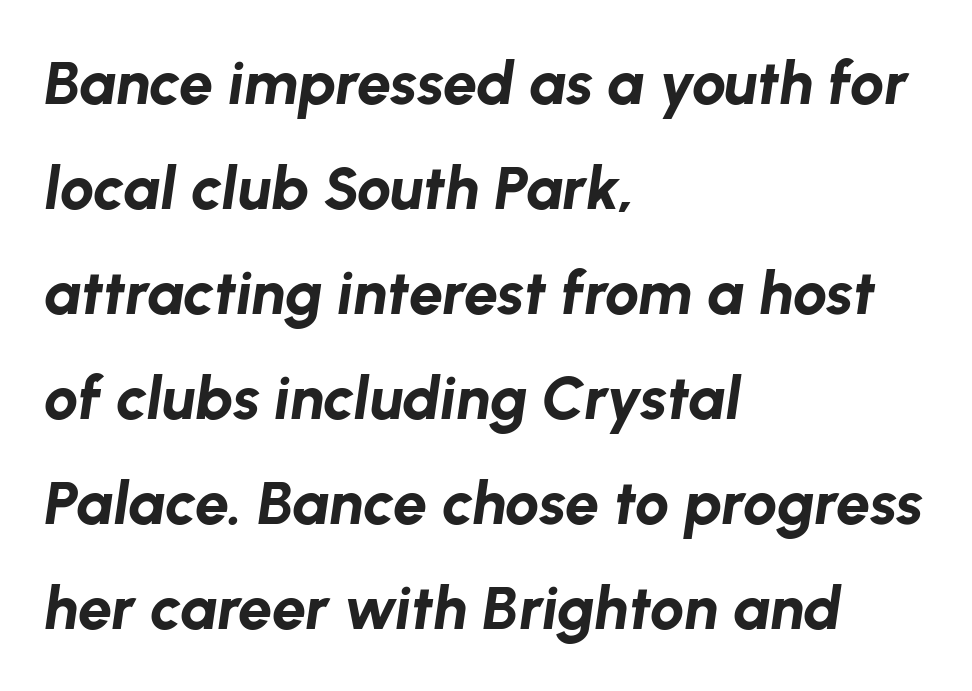
{"italic": "yes", "lean": "right", "slant_degrees": 8, "bold": "yes", "weight": "bold", "width": "normal", "stroke_contrast": "low", "x_height": "medium", "monospaced": "no", "underline": "no", "align": "left", "line_spacing_ratio": 1.72, "letter_spacing": "normal", "letter_spacing_em": 0.0, "glyph_px": 61}
